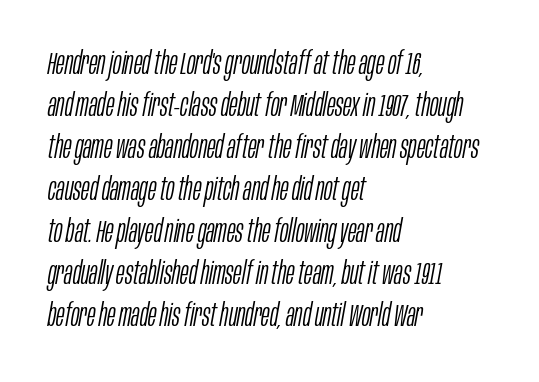
The image shows 32 px light, condensed type, italic (leaning right); set left-aligned, normal line spacing (1.31x), normal letter spacing, not underlined; low stroke contrast and a large x-height.
